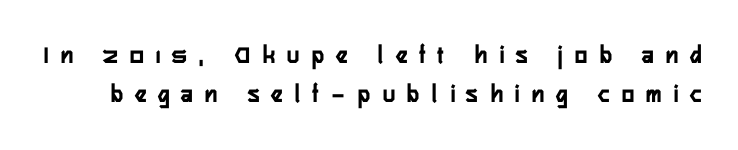
The image shows 26 px text type, upright; set normal line spacing (1.51x), unusually wide letter spacing (+0.47 em), not underlined.
